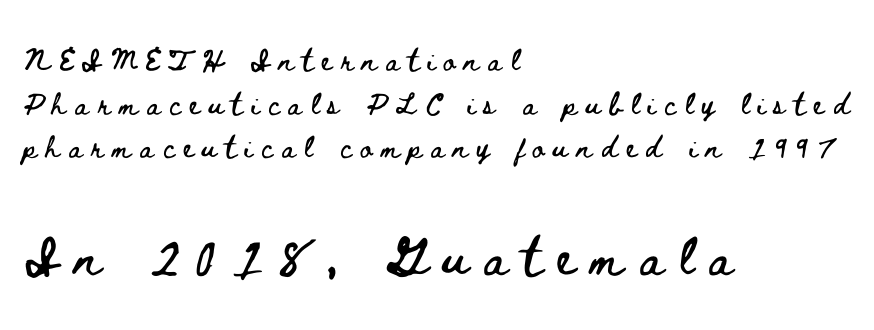
{"width": "wide", "stroke_contrast": "low", "x_height": "small", "monospaced": "no", "underline": "no", "align": "left", "line_spacing": "normal", "line_spacing_ratio": 1.56, "letter_spacing": "wide", "letter_spacing_em": 0.31, "larger_block": "second", "size_ratio": 1.75, "glyph_px": 49}
